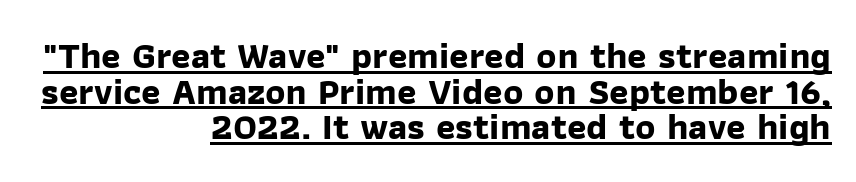
Interline gaps are noticeably narrow in this sample. The specimen includes a rule beneath the text block's lines. No feet cap the strokes, marking this as sans-serif type. The rendering uses natural spacing where letterforms have individual widths. Teacher's note: observe the even right margin — that is flush-right alignment. There is no visible air inserted between adjacent glyphs.
